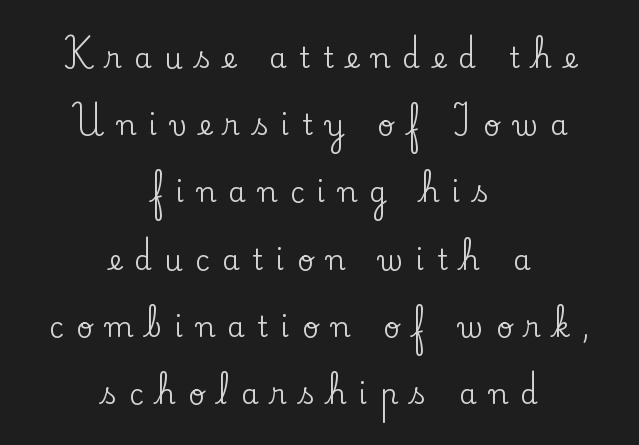
Clear beneath every line of the passage. The passage shown has open, widely tracked lettering throughout. Does the lettering tilt? It doesn't — this is upright. This sample has the flowing, uneven cadence of proportional lettering.
